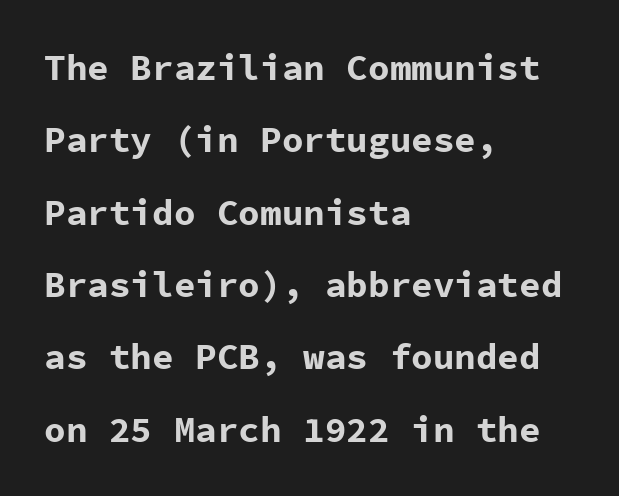
The image shows 36 px bold sans-serif type, upright, monospaced; set left-aligned, loose line spacing (2.01x), normal letter spacing, not underlined; low stroke contrast and a medium x-height.
